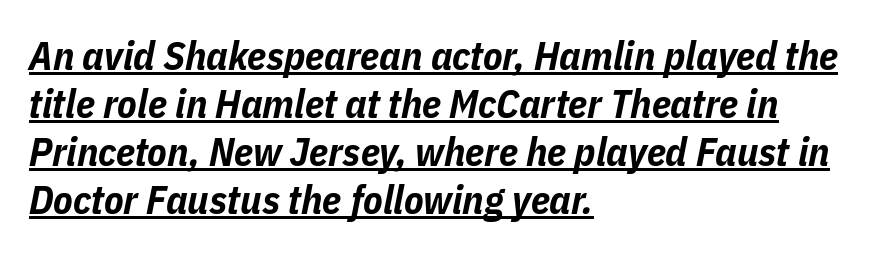
The image shows 40 px bold, condensed type, italic (leaning right); set left-aligned, line spacing 1.2x, normal letter spacing, underlined; low stroke contrast and a medium x-height.
